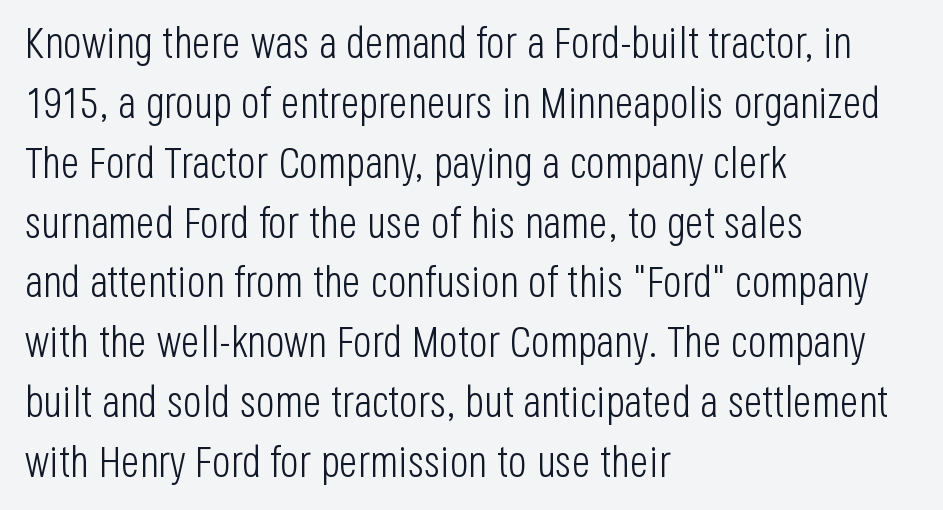
The image shows 44 px light, condensed sans-serif type, upright; set left-aligned, normal line spacing (1.36x), normal letter spacing, not underlined; low stroke contrast and a large x-height.
